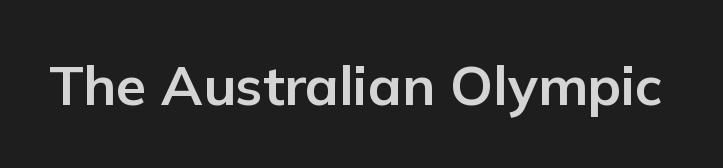
The image shows 55 px bold sans-serif type, upright; set normal letter spacing, not underlined; low stroke contrast and a medium x-height.
